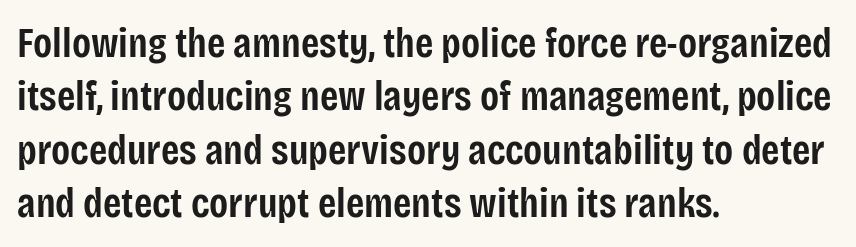
The image shows 42 px semibold, condensed sans-serif type, upright; set left-aligned, normal line spacing (1.27x), normal letter spacing, not underlined; low stroke contrast and a large x-height.
